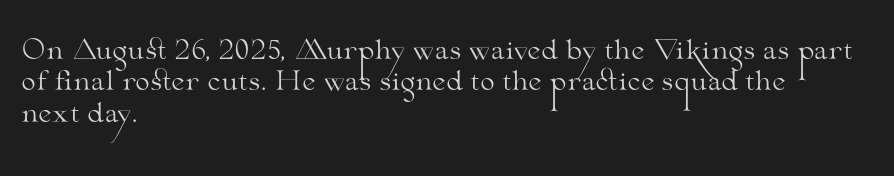
What stands out about the letter spacing? Nothing — it is the standard amount. The rendering anchors every line to the left-hand side. A light-to-regular cut is what we see here. Ordinary non-slanted type is in use.
